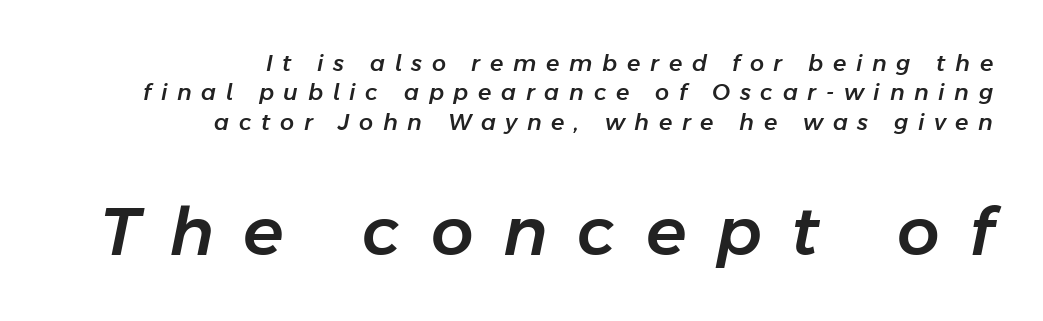
{"italic": "yes", "lean": "right", "slant_degrees": 11, "width": "normal", "stroke_contrast": "low", "x_height": "medium", "monospaced": "no", "underline": "no", "align": "right", "line_spacing": "normal", "line_spacing_ratio": 1.34, "letter_spacing": "wide", "letter_spacing_em": 0.44, "larger_block": "second", "size_ratio": 3.05, "glyph_px": 67}
